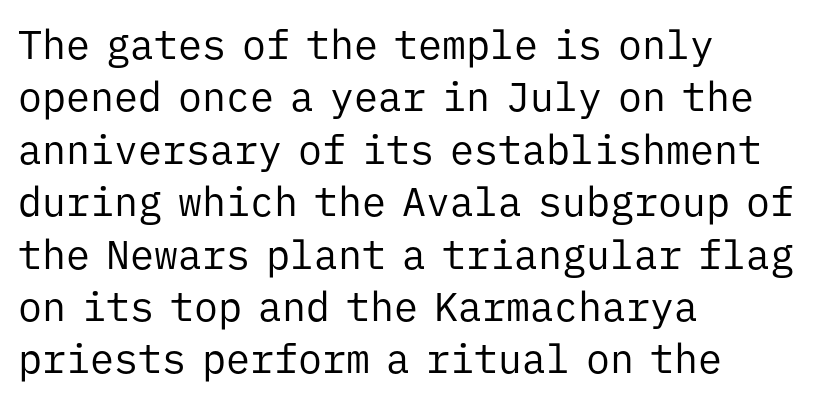
You can tell from the bare stems that sans-serif type was used. No extra tracking has been applied to these lines. Reading down the column, the eye jumps a familiar distance to each next line. The foot of each line stays bare and open. In terms of posture, this sample is upright. These lines stack with their left ends in a neat column.
